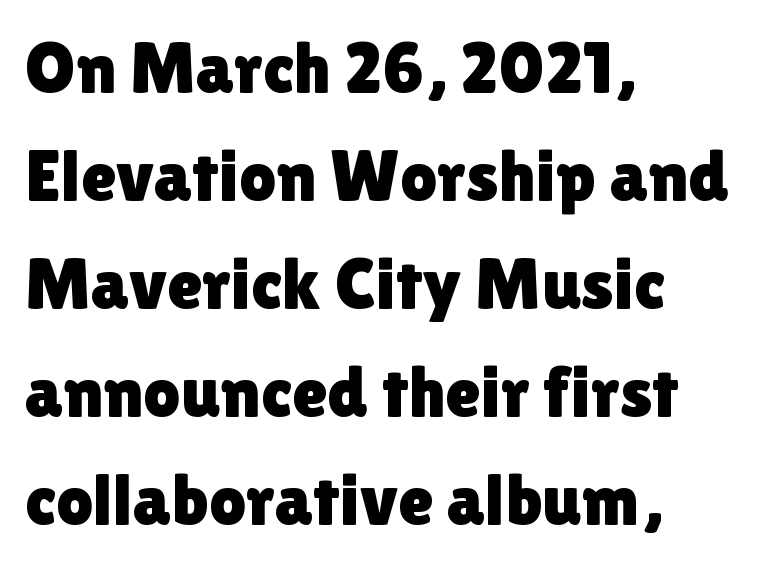
Q: Is the text italic (slanted)? A: No, it is upright.
Q: Is the typeface a serif or a sans-serif typeface? A: Sans-serif.
Q: Is the text underlined? A: No.
Q: How is the paragraph aligned? A: Left-aligned.
Q: Is the spacing between letters normal or unusually wide? A: Normal.
Q: Is the spacing between lines tight, normal or loose? A: Normal.
Q: Width (condensed, normal, or wide)? A: Normal.
Q: Stroke contrast? A: Low.
Q: x-height? A: Medium.
Q: Monospaced? A: No.
